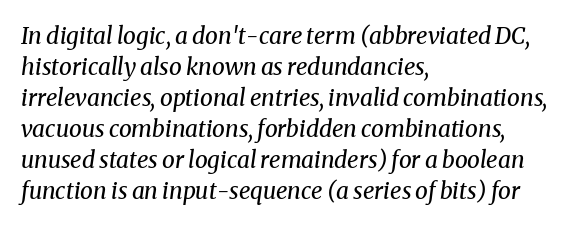
Q: Is the text bold? A: No.
Q: Is the text italic (slanted)? A: Yes, it leans right by about 8 degrees.
Q: Is the text underlined? A: No.
Q: How is the paragraph aligned? A: Left-aligned.
Q: Is the spacing between letters normal or unusually wide? A: Normal.
Q: Is the spacing between lines tight, normal or loose? A: Normal.
